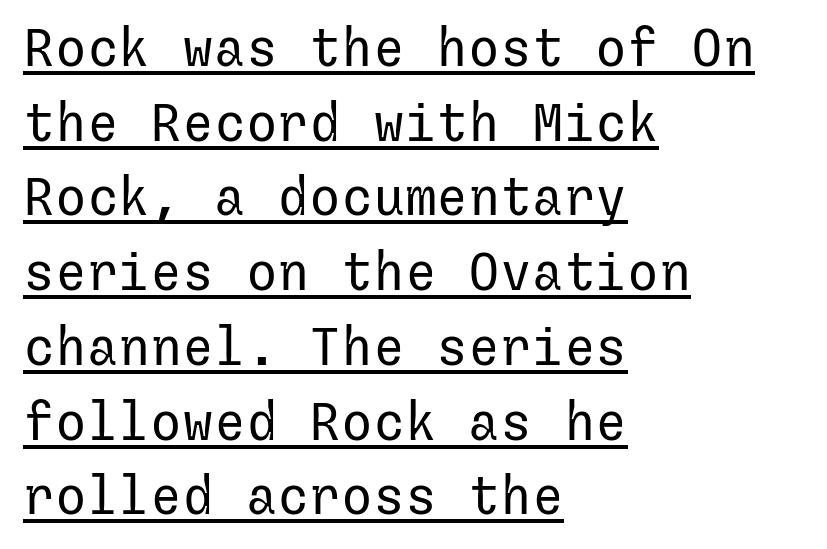
The image shows 53 px regular-weight sans-serif type, upright; set left-aligned, normal line spacing (1.41x), normal letter spacing, underlined; low stroke contrast and a medium x-height.
